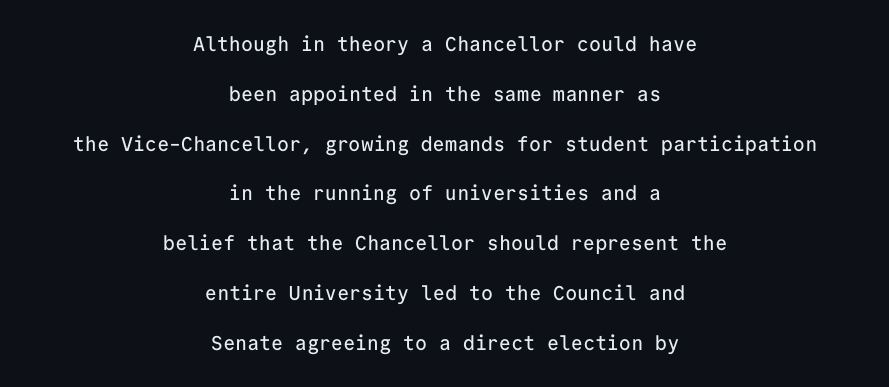
Q: Is the text italic (slanted)? A: No, it is upright.
Q: Is the text underlined? A: No.
Q: How is the paragraph aligned? A: Centered.
Q: Is the spacing between letters normal or unusually wide? A: Normal.
Q: Is the spacing between lines tight, normal or loose? A: Loose.
